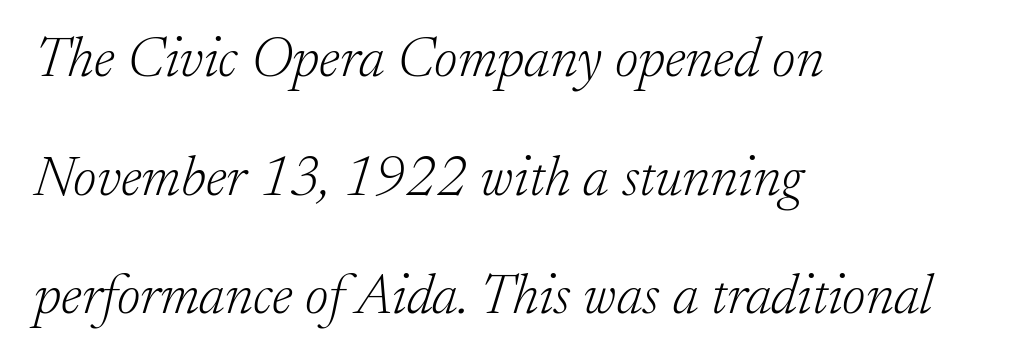
{"serif": "yes", "italic": "yes", "lean": "right", "slant_degrees": 17, "bold": "no", "weight": "light", "width": "normal", "stroke_contrast": "low", "x_height": "small", "monospaced": "no", "underline": "no", "align": "left", "line_spacing": "loose", "line_spacing_ratio": 2.08, "letter_spacing": "normal", "letter_spacing_em": 0.0, "glyph_px": 57}
